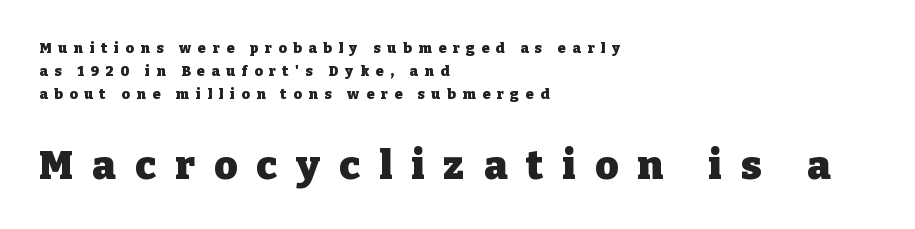
{"serif": "yes", "italic": "no", "bold": "yes", "weight": "heavy", "width": "normal", "stroke_contrast": "low", "x_height": "medium", "monospaced": "no", "underline": "no", "align": "left", "line_spacing": "normal", "line_spacing_ratio": 1.66, "letter_spacing": "wide", "letter_spacing_em": 0.48, "larger_block": "second", "size_ratio": 2.86, "glyph_px": 40}
